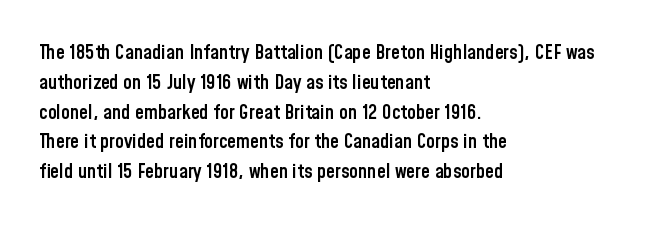
{"italic": "no", "bold": "semi", "underline": "no", "align": "left", "line_spacing": "normal", "line_spacing_ratio": 1.49, "letter_spacing": "normal", "letter_spacing_em": 0.0, "glyph_px": 20}
